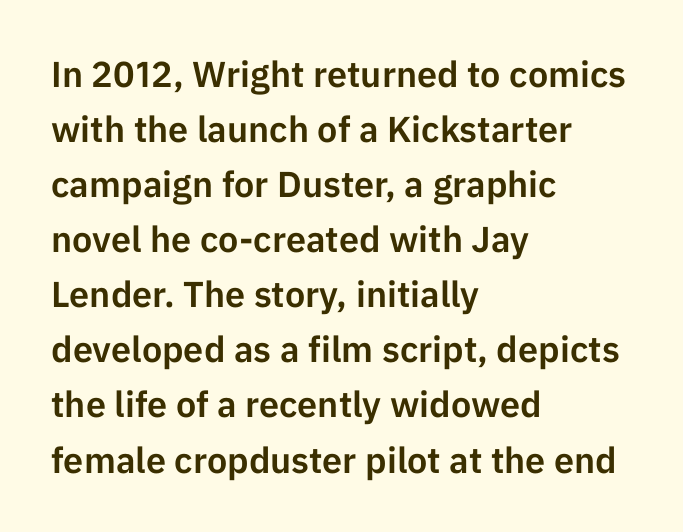
Looks like regular typesetting: each glyph gets only the width it needs. Compared with a centered layout, this one pins lines to the left instead. The gaps between neighbouring characters are ordinary and unremarkable. When letters stand straight like this, we call the style roman or upright. Plain, unruled lines of type.
